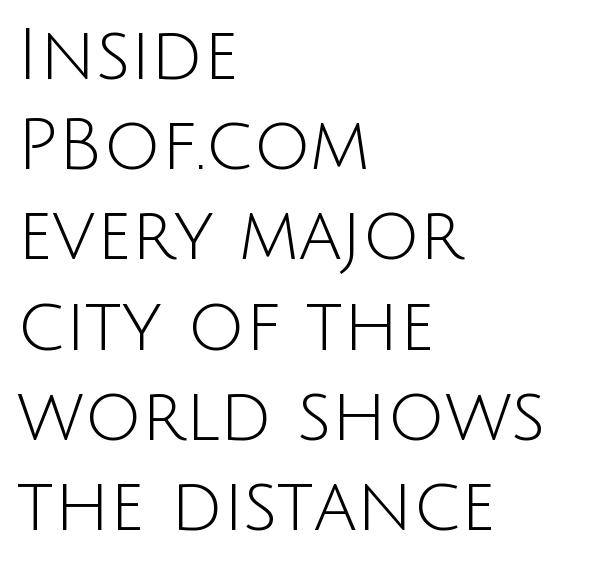
The image shows 71 px light sans-serif type, upright; set left-aligned, normal line spacing (1.27x), normal letter spacing, not underlined; low stroke contrast and a large x-height.
